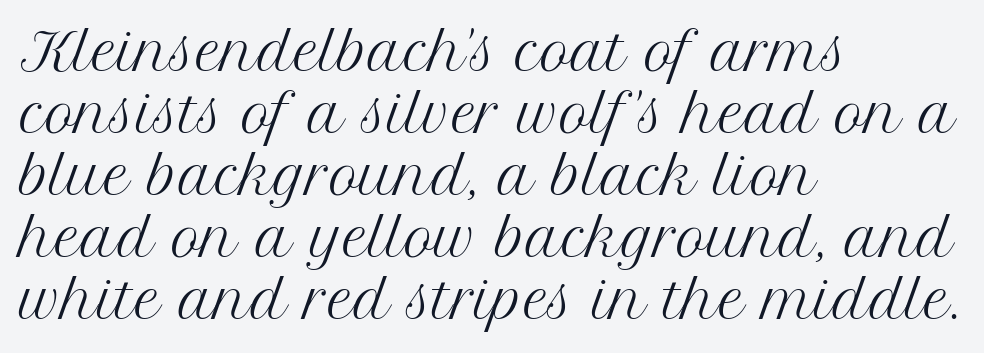
Q: Is the text bold? A: No.
Q: Is the text italic (slanted)? A: Yes.
Q: Is the text underlined? A: No.
Q: How is the paragraph aligned? A: Left-aligned.
Q: Is the spacing between letters normal or unusually wide? A: Normal.
Q: Width (condensed, normal, or wide)? A: Normal.
Q: Stroke contrast? A: Medium.
Q: x-height? A: Medium.
Q: Monospaced? A: No.
